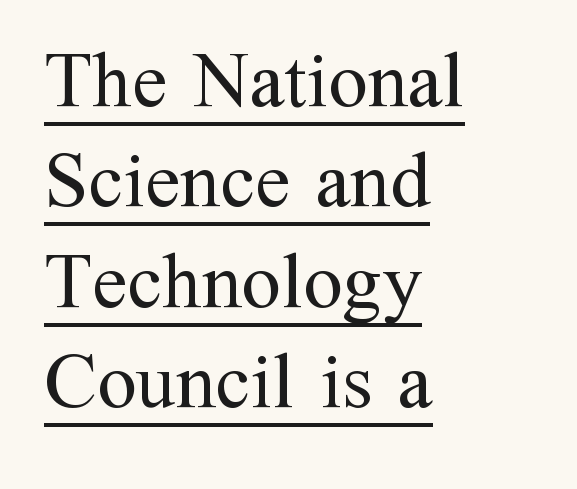
Regarding leading, the lines here are spaced in the standard way. Counters stay open thanks to moderate or lighter strokes. A typesetter would mark this as roman, not italic. Horizontal alignment here is leftward, the default for most running prose.
